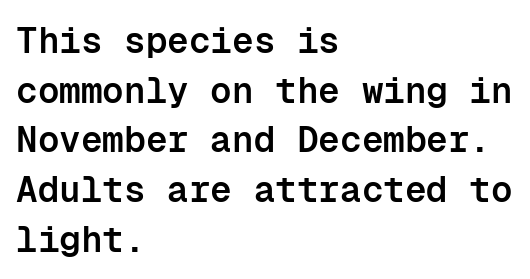
On the weight axis this lands at semibold, roughly 600. Is this a fixed-width face? Yes — each glyph sits in an identical cell. Tall strokes in this sample are plumb rather than angled. This sample uses a sans-serif face. The lines in this sample share a left origin and differ only in where they stop.
